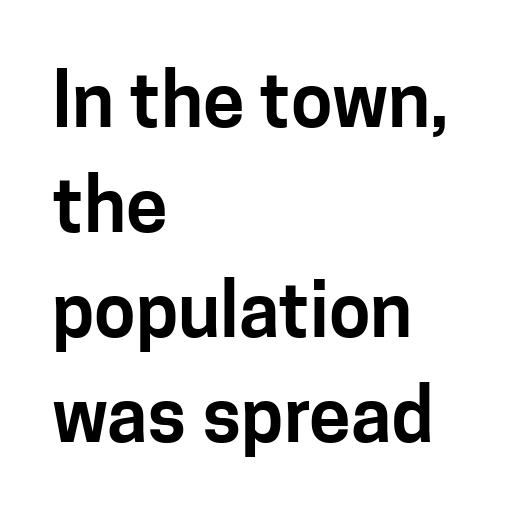
The image shows 75 px sans-serif type, upright; set left-aligned, normal line spacing (1.4x), normal letter spacing, not underlined; low stroke contrast and a medium x-height.
